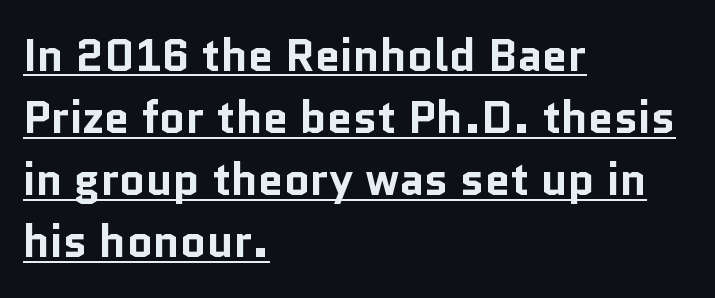
{"serif": "no", "italic": "no", "bold": "yes", "weight": "bold", "width": "normal", "stroke_contrast": "low", "x_height": "medium", "monospaced": "no", "underline": "yes", "align": "left", "line_spacing": "normal", "line_spacing_ratio": 1.38, "letter_spacing": "normal", "letter_spacing_em": 0.0, "glyph_px": 45}
